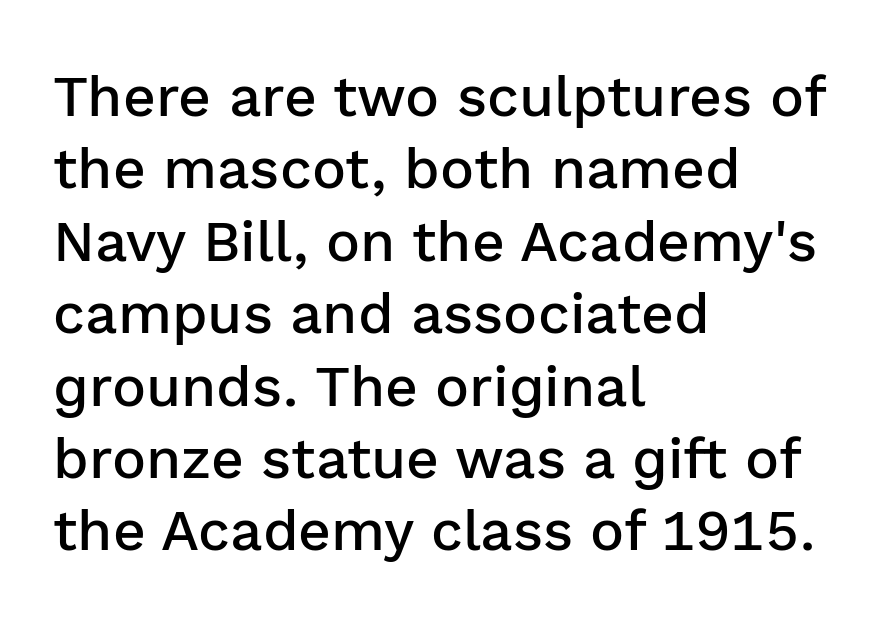
Short note: letters normally spaced. The letters advance in unequal steps, a hallmark of proportional type. In terms of posture, this sample is upright. Stroke terminals: plain, sans-serif. Type without underlining.
